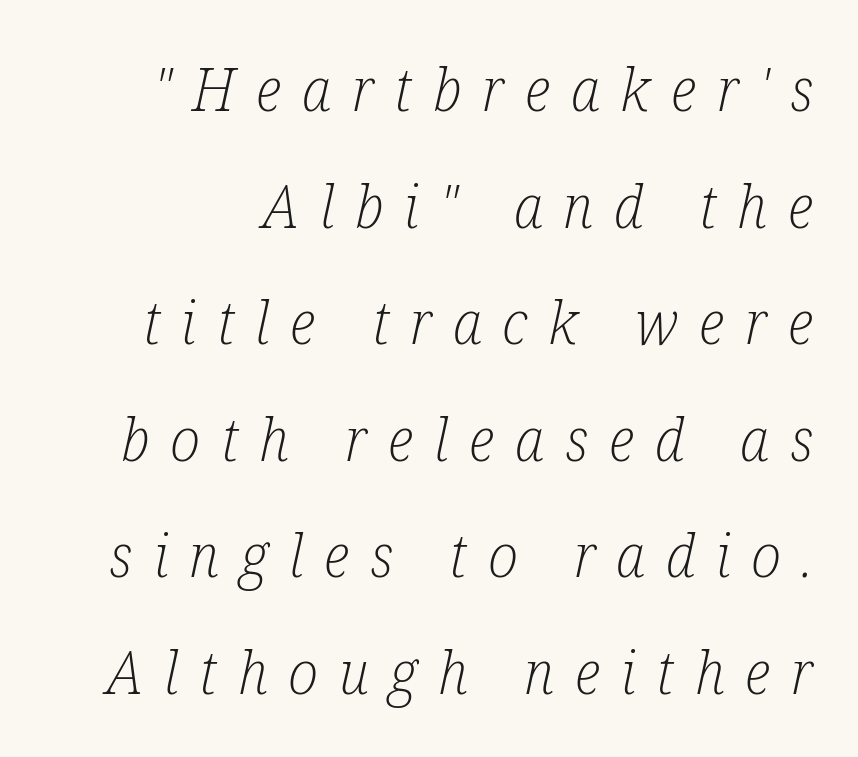
{"serif": "yes", "italic": "yes", "lean": "right", "slant_degrees": 12, "bold": "no", "weight": "light", "width": "condensed", "stroke_contrast": "low", "x_height": "medium", "monospaced": "no", "underline": "no", "line_spacing": "loose", "line_spacing_ratio": 1.91, "letter_spacing": "wide", "letter_spacing_em": 0.34, "glyph_px": 61}
